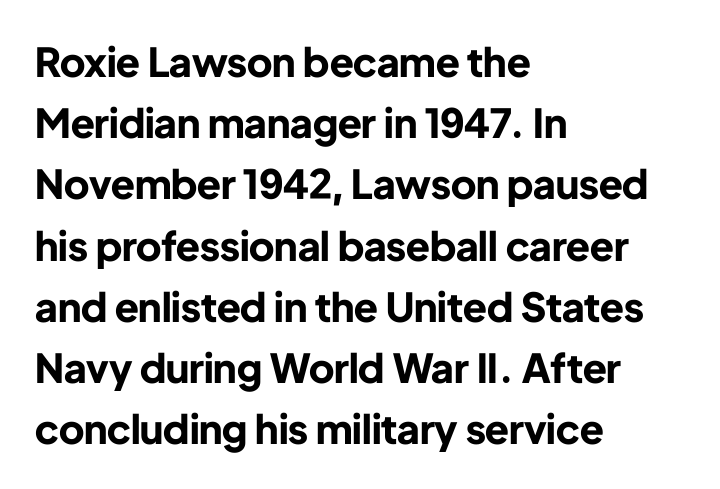
Q: Is the text bold? A: Yes.
Q: Is the text italic (slanted)? A: No, it is upright.
Q: Is the typeface a serif or a sans-serif typeface? A: Sans-serif.
Q: Is the text underlined? A: No.
Q: How is the paragraph aligned? A: Left-aligned.
Q: Is the spacing between letters normal or unusually wide? A: Normal.
Q: Is the spacing between lines tight, normal or loose? A: Normal.
Q: Width (condensed, normal, or wide)? A: Normal.
Q: Stroke contrast? A: Low.
Q: x-height? A: Medium.
Q: Monospaced? A: No.
